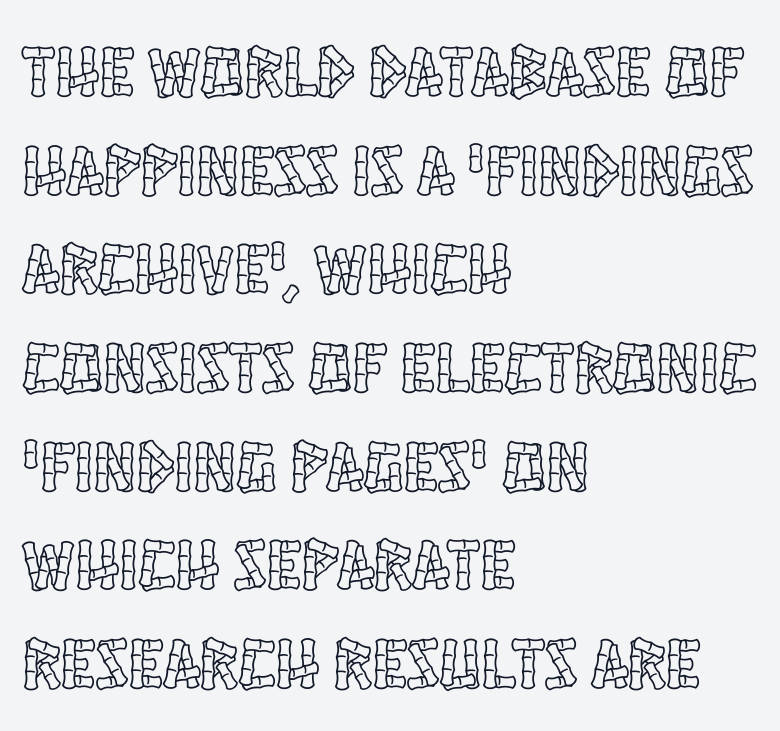
How would I describe the line gaps? Plain and ordinary. Honestly, the letter spacing is just normal — you wouldn't notice it. Descender tails drop into unmarked territory. Line starts are locked; line ends wander. Posture: straight, roman, zero tilt.
